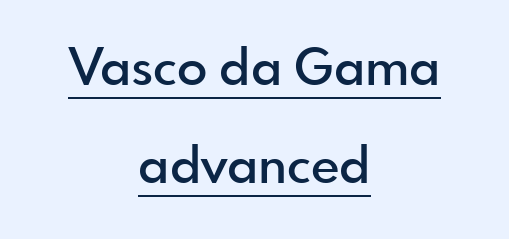
The image shows 50 px semibold sans-serif type, upright; set centered, loose line spacing (1.96x), normal letter spacing, underlined; a small x-height.
